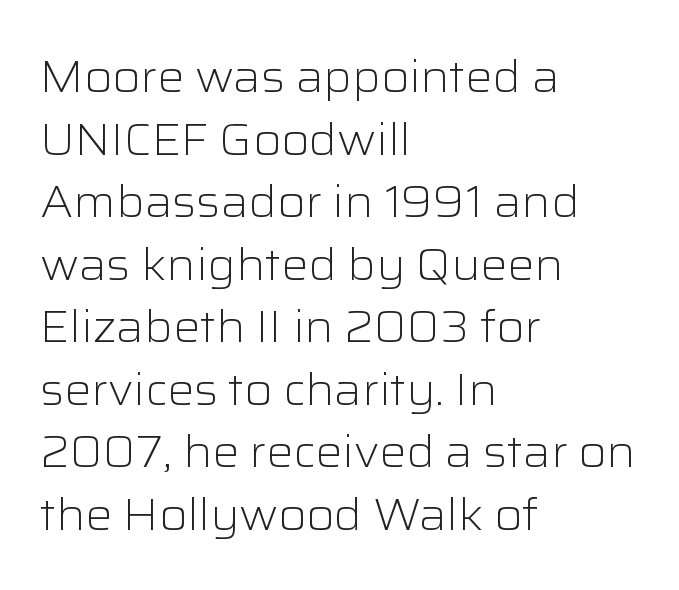
{"serif": "no", "italic": "no", "bold": "no", "weight": "light", "width": "normal", "stroke_contrast": "low", "x_height": "medium", "monospaced": "no", "underline": "no", "align": "left", "line_spacing": "normal", "line_spacing_ratio": 1.39, "letter_spacing": "normal", "letter_spacing_em": 0.0, "glyph_px": 45}
